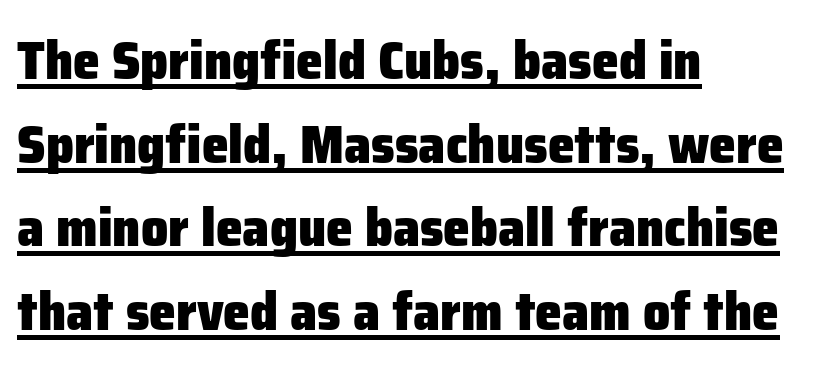
Is this a fixed-width face? No — the glyphs have proportional, varying widths. The rendering keeps characters at their native spacing. In terms of posture, this sample is upright. Vertically, the passage feels balanced, rows spaced as you'd expect. A rule runs beneath these lines of type. A classic flush-left, rag-right setting is used for this passage.
